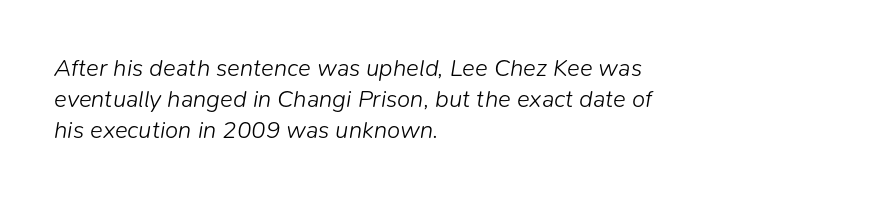
{"italic": "yes", "lean": "right", "slant_degrees": 9, "bold": "no", "underline": "no", "align": "left", "line_spacing": "normal", "line_spacing_ratio": 1.3, "letter_spacing": "normal", "letter_spacing_em": 0.0, "glyph_px": 24}
